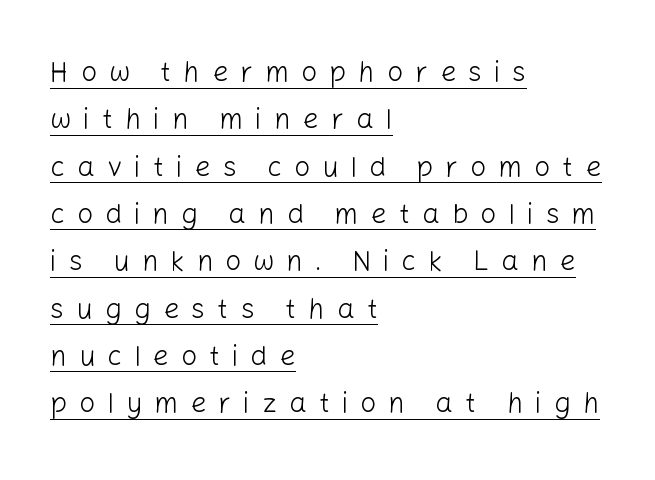
Q: Is the text bold? A: No.
Q: Is the text italic (slanted)? A: No, it is upright.
Q: Is the typeface a serif or a sans-serif typeface? A: Sans-serif.
Q: Is the text underlined? A: Yes.
Q: How is the paragraph aligned? A: Left-aligned.
Q: Is the spacing between letters normal or unusually wide? A: Unusually wide.
Q: Is the spacing between lines tight, normal or loose? A: Normal.
Q: Width (condensed, normal, or wide)? A: Normal.
Q: Stroke contrast? A: Low.
Q: x-height? A: Medium.
Q: Monospaced? A: No.
